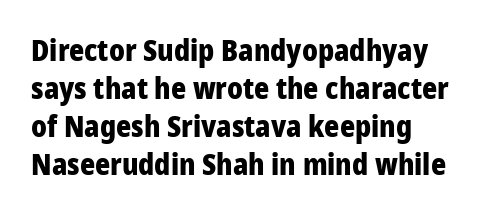
The image shows 29 px heavy, condensed sans-serif type, upright; set left-aligned, normal line spacing (1.31x), normal letter spacing, not underlined; low stroke contrast and a large x-height.
